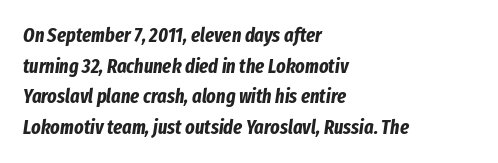
The image shows 20 px bold type, italic (leaning right); set left-aligned, normal line spacing (1.53x), normal letter spacing, not underlined.
